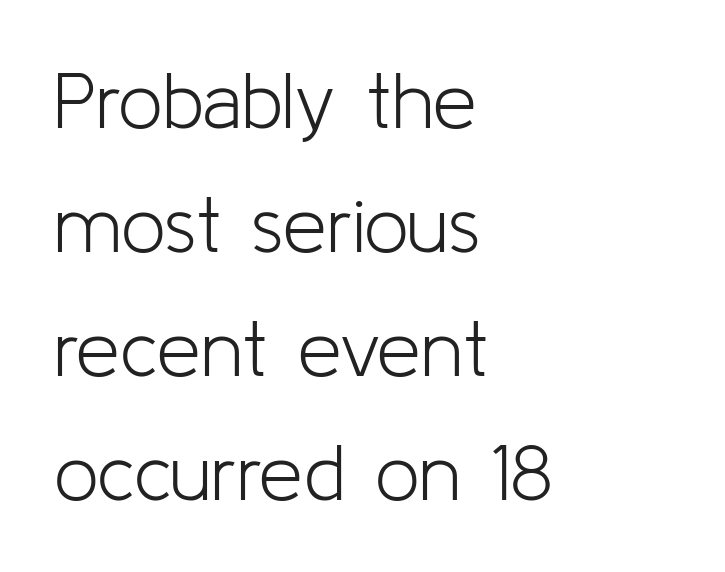
The image shows 79 px light sans-serif type, upright; set left-aligned, normal line spacing (1.57x), normal letter spacing, not underlined; low stroke contrast and a medium x-height.
